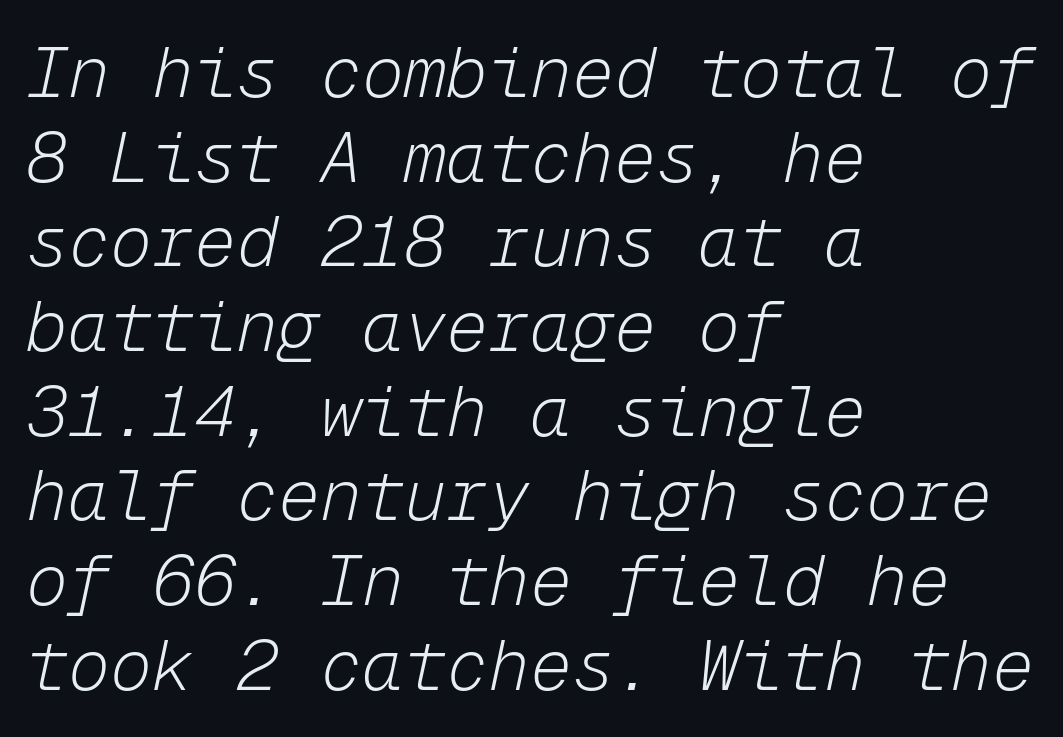
The image shows 70 px light type, italic (leaning right), monospaced; set left-aligned, line spacing 1.21x, normal letter spacing, not underlined; low stroke contrast and a medium x-height.
